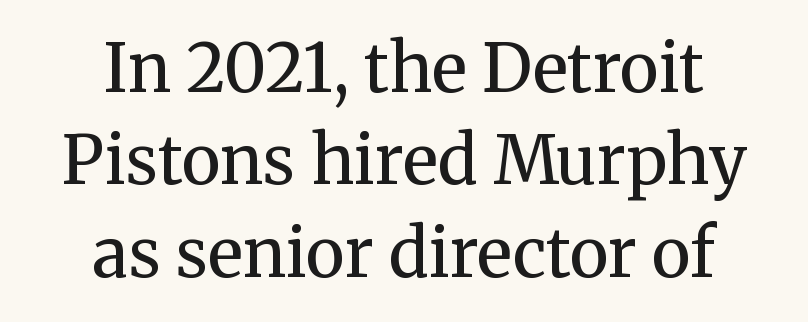
Standard letterfit; no display-style spreading of the glyphs. Quick note: interline space is typical. When letters stand straight like this, we call the style roman or upright. In terms of letterform style, serifs are clearly present. These lines stack symmetrically, like a column narrowing and widening about its center. No heavy texture on the line: the type isn't bold.
